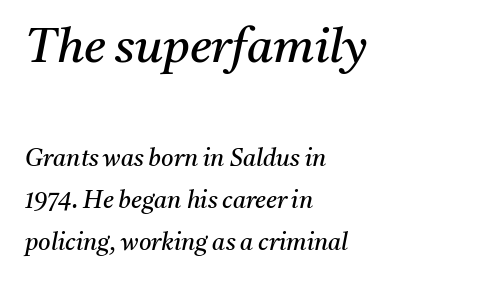
Is the stroke heavy? The answer is a plain regular-or-lighter. Caption: standard tracking, unaltered. The face used here is proportionally spaced, like ordinary book or web type. The ragged edge is on the right, which tells us the setting is flush left. The text was rendered using a seriffed face with decorative stroke endings. The space directly below the letters is spotless.
